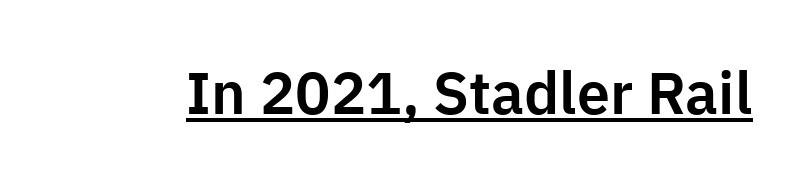
{"serif": "no", "italic": "no", "width": "normal", "stroke_contrast": "low", "x_height": "medium", "monospaced": "no", "underline": "yes", "letter_spacing": "normal", "letter_spacing_em": 0.0, "glyph_px": 59}
